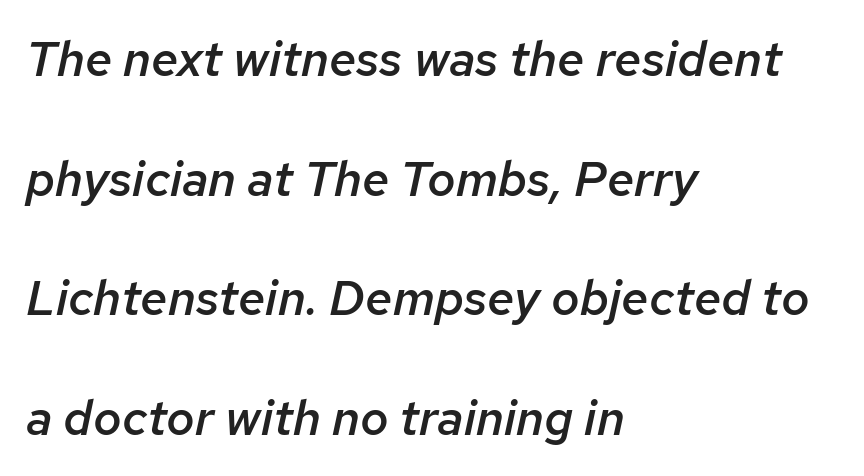
Q: Is the text bold? A: Semi-bold.
Q: Is the text italic (slanted)? A: Yes, it leans right by about 12 degrees.
Q: Is the text underlined? A: No.
Q: How is the paragraph aligned? A: Left-aligned.
Q: Is the spacing between letters normal or unusually wide? A: Normal.
Q: Is the spacing between lines tight, normal or loose? A: Loose.
Q: Width (condensed, normal, or wide)? A: Normal.
Q: Stroke contrast? A: Low.
Q: x-height? A: Medium.
Q: Monospaced? A: No.
